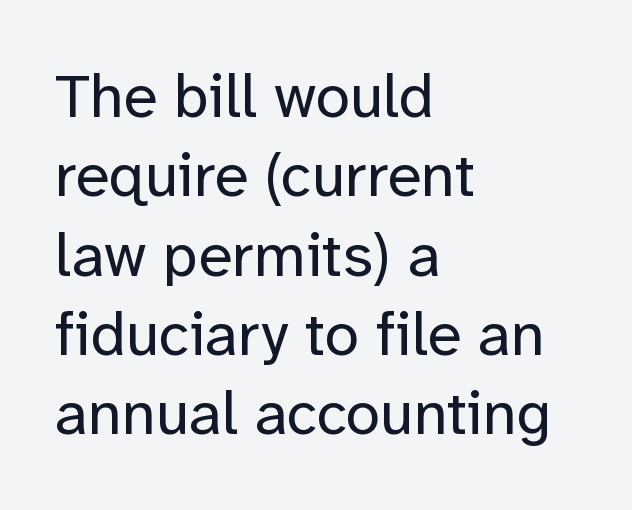
Descenders are the only things crossing below the line. Interline gaps are of average width in this sample. Horizontal alignment here is leftward, the default for most running prose. A typesetter would mark this as roman, not italic.
